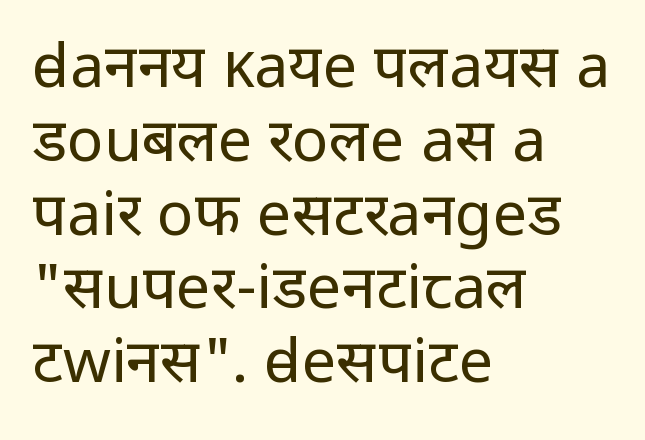
The image shows 61 px regular-weight sans-serif type, upright; set left-aligned, line spacing 1.21x, normal letter spacing, not underlined; low stroke contrast and a medium x-height.
